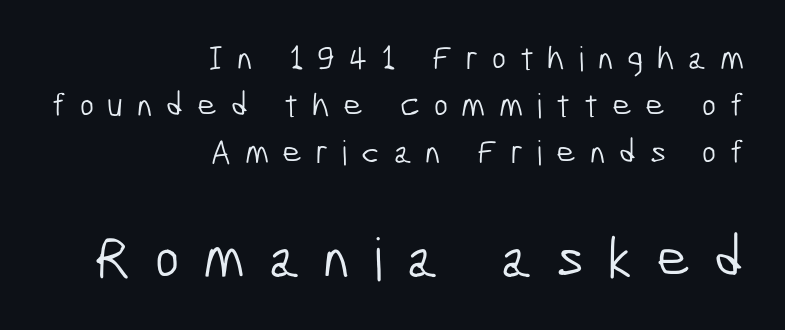
The image shows 59 px light, condensed sans-serif type; set right-aligned, normal line spacing (1.38x), unusually wide letter spacing (+0.4 em), not underlined; the second (bottom) block is 1.74x larger; low stroke contrast and a medium x-height.
